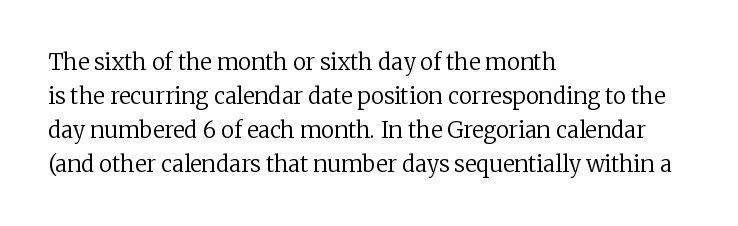
The image shows 22 px text type, upright; set left-aligned, normal line spacing (1.54x), normal letter spacing, not underlined.
